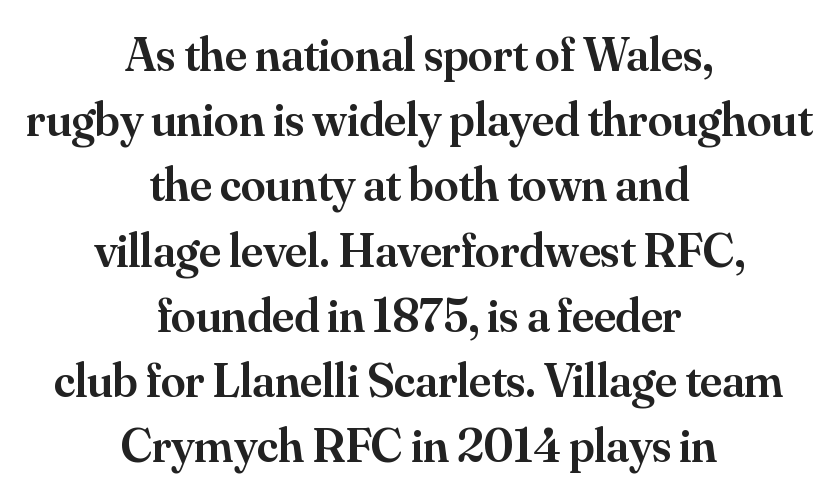
{"serif": "yes", "italic": "no", "bold": "semi", "weight": "semibold", "width": "normal", "stroke_contrast": "medium", "x_height": "small", "monospaced": "no", "underline": "no", "align": "center", "line_spacing": "normal", "line_spacing_ratio": 1.33, "letter_spacing": "normal", "letter_spacing_em": 0.0, "glyph_px": 49}
